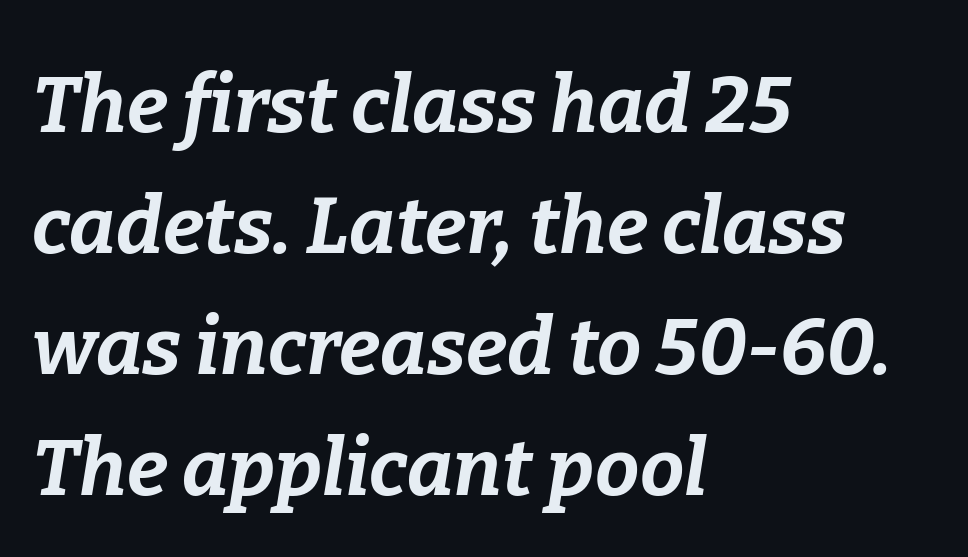
Q: Is the text bold? A: Yes.
Q: Is the text italic (slanted)? A: Yes, it leans right by about 9 degrees.
Q: Is the text underlined? A: No.
Q: How is the paragraph aligned? A: Left-aligned.
Q: Is the spacing between letters normal or unusually wide? A: Normal.
Q: Is the spacing between lines tight, normal or loose? A: Normal.
Q: Width (condensed, normal, or wide)? A: Normal.
Q: Stroke contrast? A: Low.
Q: x-height? A: Medium.
Q: Monospaced? A: No.
